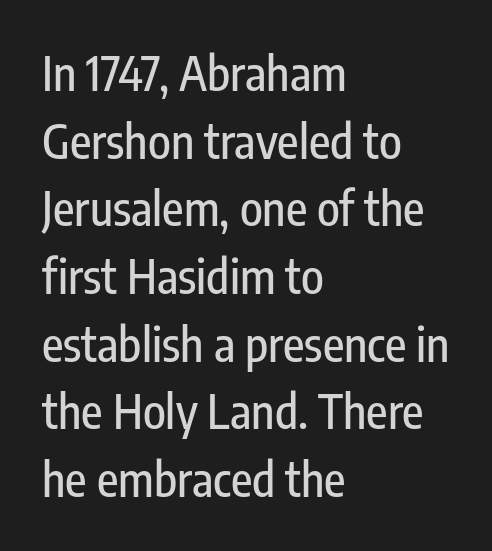
The line texture is even and compact thanks to regular tracking. In CSS terms this would be text-align: left. A sans-serif font was chosen for this passage. The area under the type is left untouched. A typesetter would mark this as roman, not italic.
